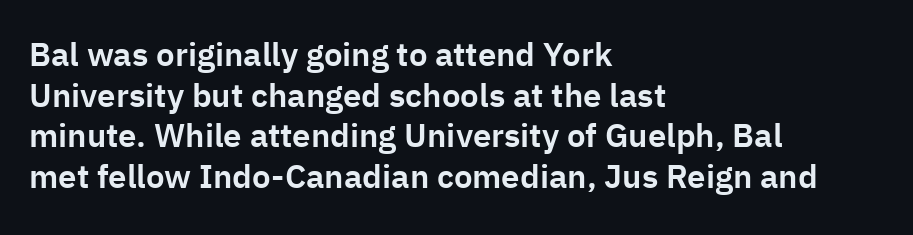
The image shows 33 px sans-serif type, upright; set left-aligned, line spacing 1.23x, normal letter spacing, not underlined; low stroke contrast and a medium x-height.
